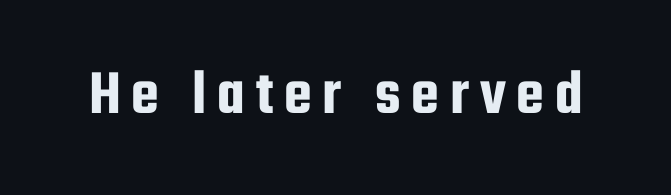
{"serif": "no", "italic": "no", "width": "condensed", "stroke_contrast": "low", "x_height": "medium", "monospaced": "no", "underline": "no", "glyph_px": 64}
